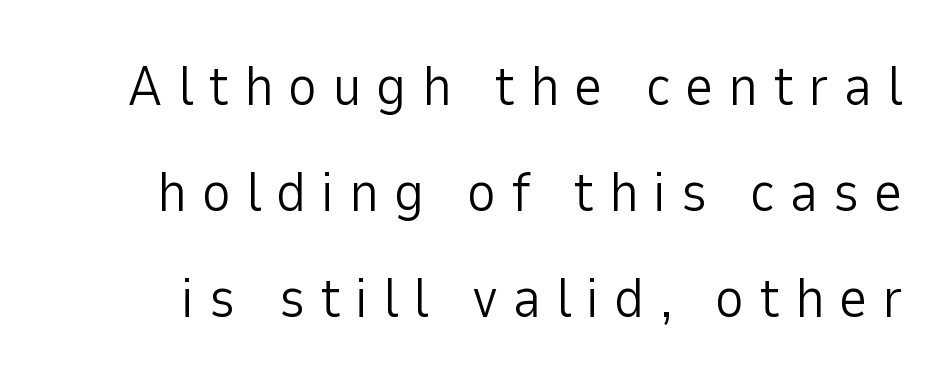
Q: Is the text bold? A: No.
Q: Is the text italic (slanted)? A: No, it is upright.
Q: Is the typeface a serif or a sans-serif typeface? A: Sans-serif.
Q: Is the text underlined? A: No.
Q: Is the spacing between letters normal or unusually wide? A: Unusually wide.
Q: Width (condensed, normal, or wide)? A: Normal.
Q: Stroke contrast? A: Low.
Q: x-height? A: Medium.
Q: Monospaced? A: No.
